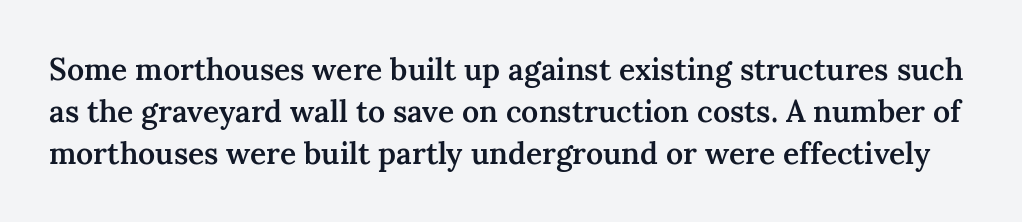
The face used here is proportionally spaced, like ordinary book or web type. What's the leading like? Ordinary, nothing unusual. The lettering stays uniformly vertical, giving the passage a roman look. Nobody drew a line under any word here. You could call the tracking neutral — neither tight nor loose.
